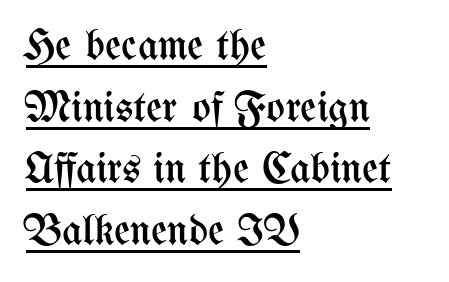
The image shows 44 px regular-weight, condensed type, upright; set left-aligned, normal line spacing (1.4x), normal letter spacing, underlined; medium stroke contrast and a medium x-height.
